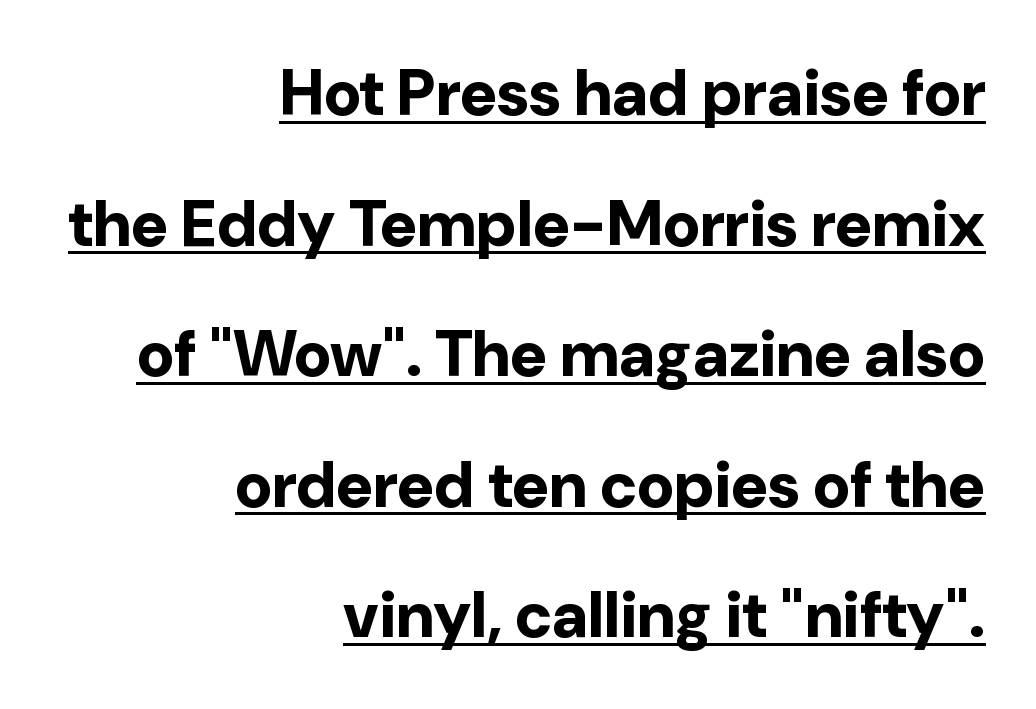
Look at the bottom of the vertical strokes: they stop flat, with no serifs. How are the letters spaced? Ordinarily, with no added tracking. Horizontally, the lines are justified to the trailing edge only. A dark, heavy texture on the line: the type is bold. A typographer would call this underscored text.
